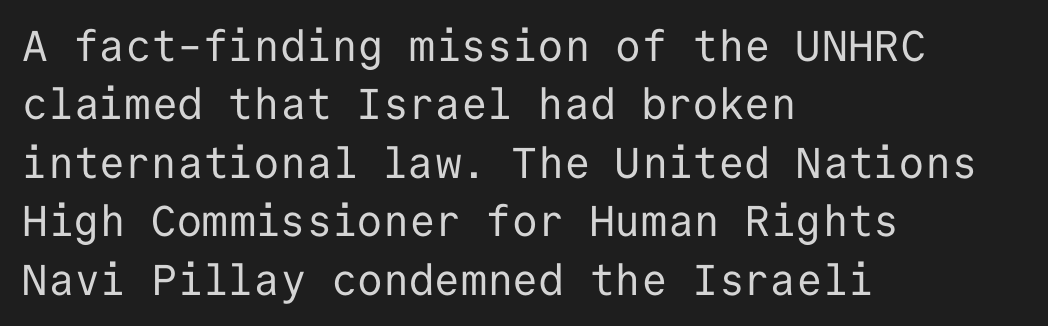
Ink coverage per letter is moderate at most. Fixed-width glyphs throughout — classic coding-font behaviour. Decoration check: the copy has no underline. The rows are spaced the way most documents space them. The line texture is even and compact thanks to regular tracking.
